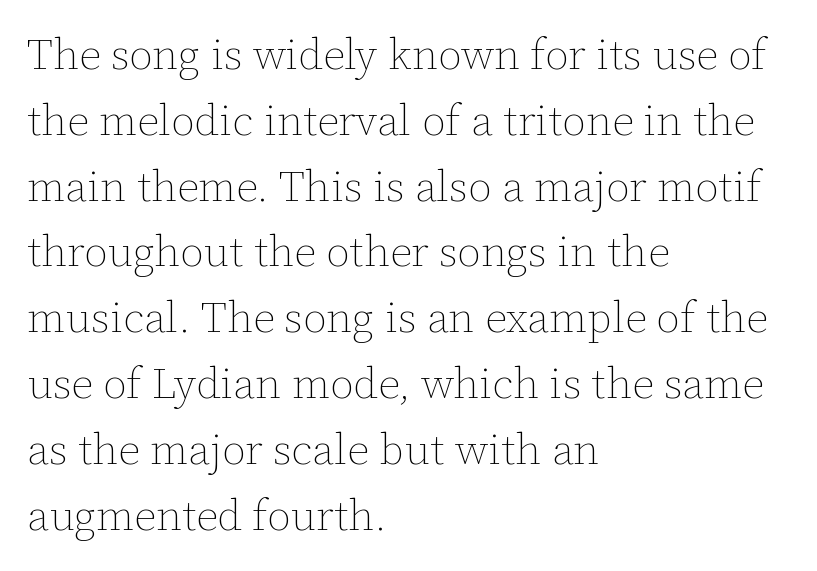
Q: Is the text bold? A: No.
Q: Is the text italic (slanted)? A: No, it is upright.
Q: Is the text underlined? A: No.
Q: How is the paragraph aligned? A: Left-aligned.
Q: Is the spacing between letters normal or unusually wide? A: Normal.
Q: Is the spacing between lines tight, normal or loose? A: Normal.
Q: Width (condensed, normal, or wide)? A: Normal.
Q: Stroke contrast? A: Low.
Q: x-height? A: Medium.
Q: Monospaced? A: No.
